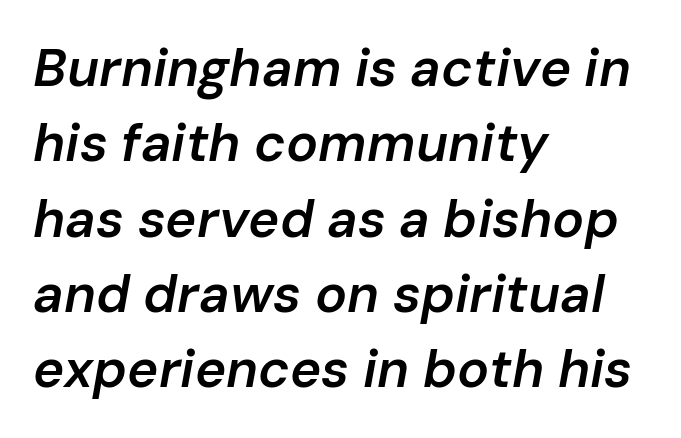
{"italic": "yes", "lean": "right", "slant_degrees": 10, "bold": "semi", "weight": "semibold", "width": "normal", "stroke_contrast": "low", "x_height": "medium", "monospaced": "no", "underline": "no", "align": "left", "line_spacing": "normal", "line_spacing_ratio": 1.42, "letter_spacing": "normal", "letter_spacing_em": 0.0, "glyph_px": 53}
